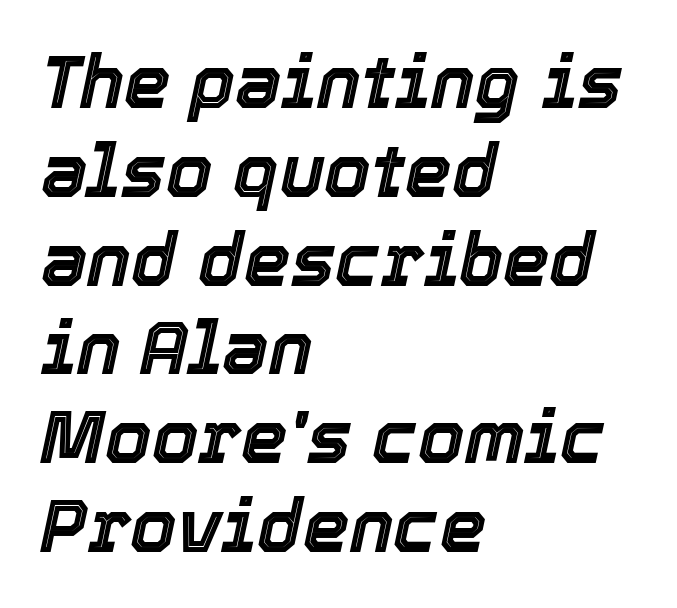
{"italic": "yes", "lean": "right", "slant_degrees": 12, "width": "normal", "x_height": "medium", "monospaced": "no", "underline": "no", "align": "left", "line_spacing_ratio": 1.2, "letter_spacing": "normal", "letter_spacing_em": 0.0, "glyph_px": 74}
